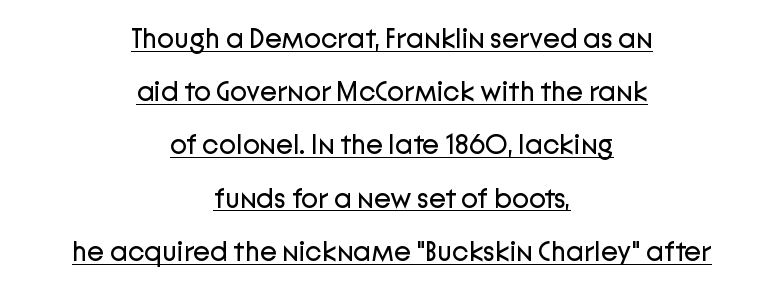
The image shows 28 px regular-weight sans-serif type, upright; set centered, loose line spacing (1.9x), normal letter spacing, underlined; low stroke contrast and a medium x-height.
